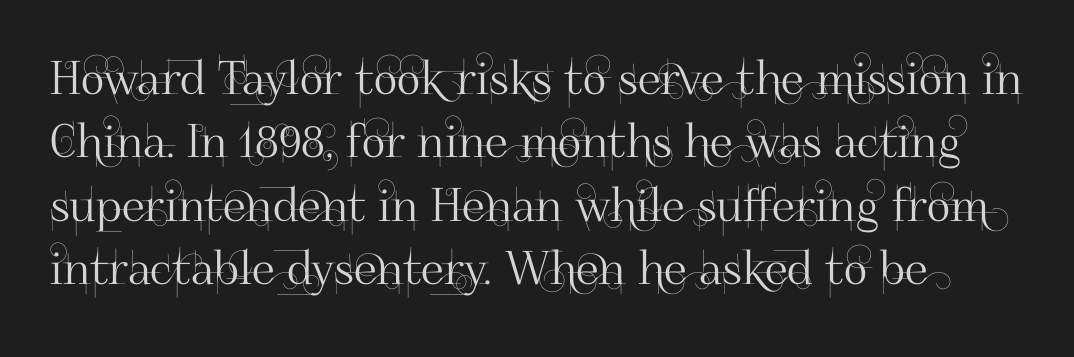
The image shows 46 px sans-serif type, upright; set normal line spacing (1.38x), normal letter spacing, not underlined; high stroke contrast and a small x-height.
